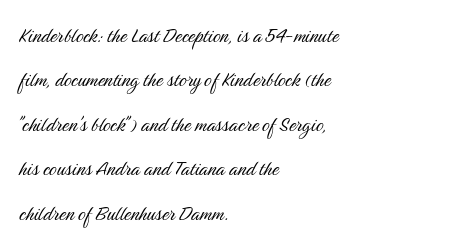
Q: Is the text bold? A: No.
Q: Is the text italic (slanted)? A: Yes.
Q: Is the text underlined? A: No.
Q: How is the paragraph aligned? A: Left-aligned.
Q: Is the spacing between letters normal or unusually wide? A: Normal.
